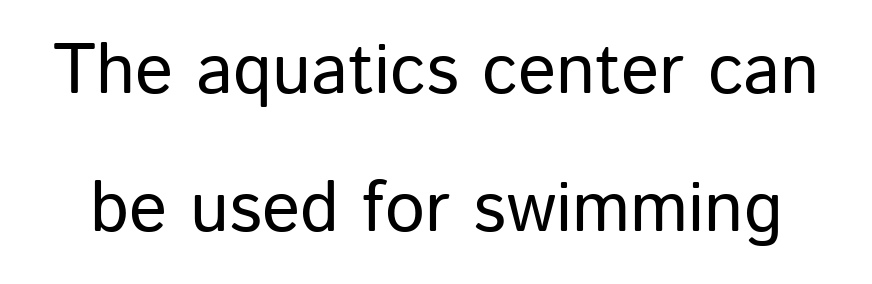
The image shows 71 px regular-weight sans-serif type, upright; set loose line spacing (1.95x), normal letter spacing, not underlined; low stroke contrast and a medium x-height.
